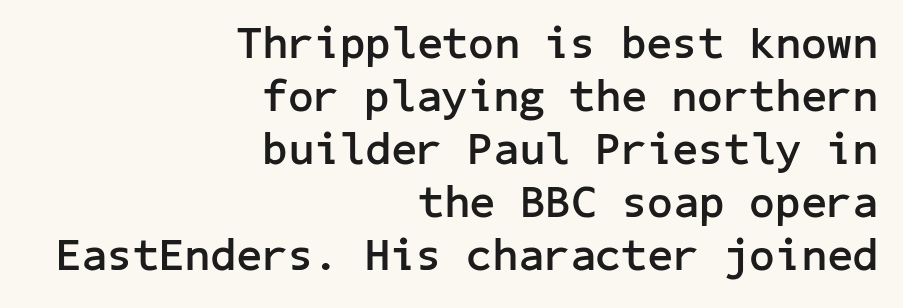
{"serif": "no", "italic": "no", "bold": "yes", "weight": "semibold", "width": "normal", "stroke_contrast": "low", "x_height": "medium", "underline": "no", "align": "right", "line_spacing_ratio": 1.18, "letter_spacing": "normal", "letter_spacing_em": 0.0, "glyph_px": 45}
